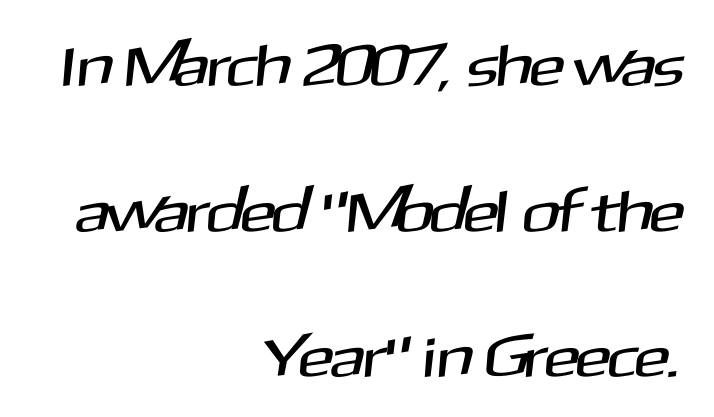
Q: Is the typeface a serif or a sans-serif typeface? A: Sans-serif.
Q: Is the text underlined? A: No.
Q: How is the paragraph aligned? A: Right-aligned.
Q: Is the spacing between letters normal or unusually wide? A: Normal.
Q: Is the spacing between lines tight, normal or loose? A: Loose.
Q: Width (condensed, normal, or wide)? A: Normal.
Q: Stroke contrast? A: Medium.
Q: x-height? A: Medium.
Q: Monospaced? A: No.
